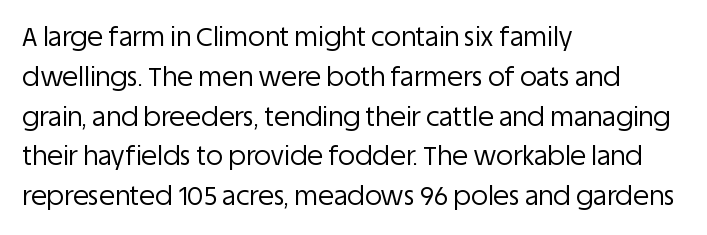
The image shows 26 px text type, upright; set left-aligned, normal line spacing (1.53x), normal letter spacing, not underlined.
